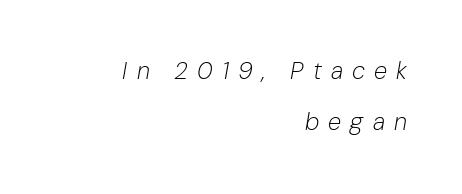
The text carries the slant typical of an italic or oblique font. The paragraph has a hard right edge and a soft left edge. Beneath every word, the page is bare. Does extra space separate the letters? Yes, quite a lot of it. Rows of type keep a wide berth in the vertical direction.
